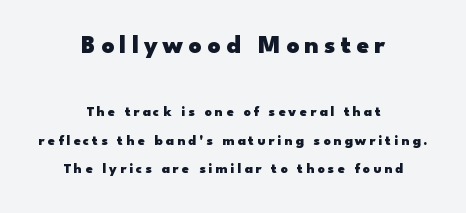
Q: Is the text bold? A: Yes.
Q: Is the text italic (slanted)? A: No, it is upright.
Q: Is the text underlined? A: No.
Q: How is the paragraph aligned? A: Centered.
Q: Is the spacing between letters normal or unusually wide? A: Unusually wide.
Q: Is the spacing between lines tight, normal or loose? A: Loose.
Q: Which block of text is set in a larger size, the first (top) or the second (bottom)? A: The first (top) one.
